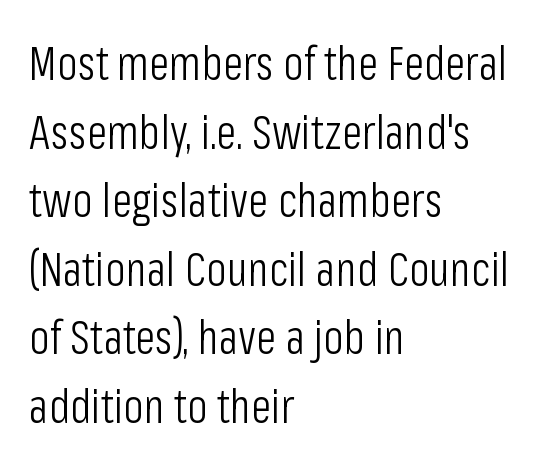
Q: Is the text bold? A: No.
Q: Is the text italic (slanted)? A: No, it is upright.
Q: Is the typeface a serif or a sans-serif typeface? A: Sans-serif.
Q: Is the text underlined? A: No.
Q: How is the paragraph aligned? A: Left-aligned.
Q: Is the spacing between letters normal or unusually wide? A: Normal.
Q: Is the spacing between lines tight, normal or loose? A: Normal.
Q: Width (condensed, normal, or wide)? A: Condensed.
Q: Stroke contrast? A: Low.
Q: x-height? A: Medium.
Q: Monospaced? A: No.
